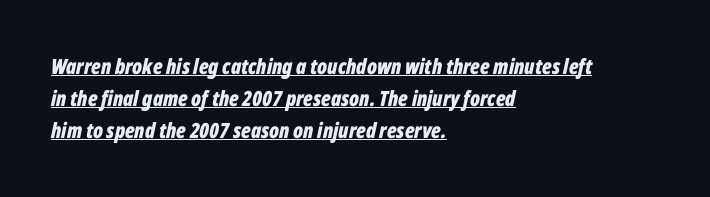
{"italic": "yes", "lean": "right", "slant_degrees": 12, "bold": "yes", "underline": "yes", "align": "left", "line_spacing": "normal", "line_spacing_ratio": 1.53, "letter_spacing": "normal", "letter_spacing_em": 0.0, "glyph_px": 21}
